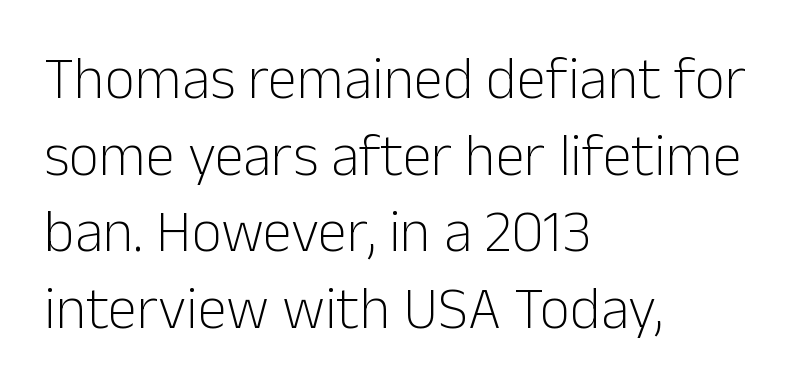
{"serif": "no", "italic": "no", "bold": "no", "weight": "light", "width": "normal", "stroke_contrast": "low", "x_height": "medium", "monospaced": "no", "underline": "no", "align": "left", "line_spacing": "normal", "line_spacing_ratio": 1.3, "letter_spacing": "normal", "letter_spacing_em": 0.0, "glyph_px": 59}
